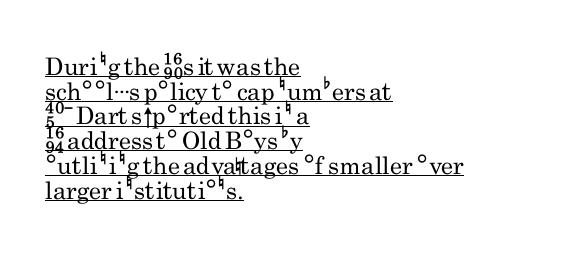
Q: Is the text bold? A: No.
Q: Is the text italic (slanted)? A: No, it is upright.
Q: Is the text underlined? A: Yes.
Q: How is the paragraph aligned? A: Left-aligned.
Q: Is the spacing between letters normal or unusually wide? A: Normal.
Q: Is the spacing between lines tight, normal or loose? A: Tight.
